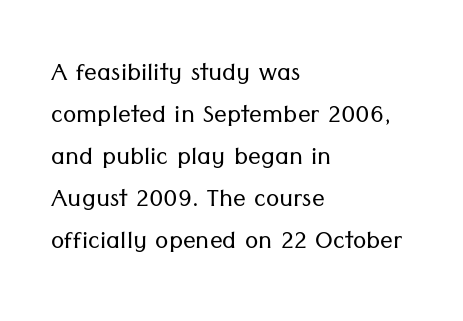
{"serif": "no", "italic": "no", "bold": "no", "weight": "light", "width": "normal", "stroke_contrast": "low", "x_height": "medium", "monospaced": "no", "underline": "no", "align": "left", "line_spacing": "normal", "line_spacing_ratio": 1.31, "letter_spacing": "normal", "letter_spacing_em": 0.0, "glyph_px": 32}
